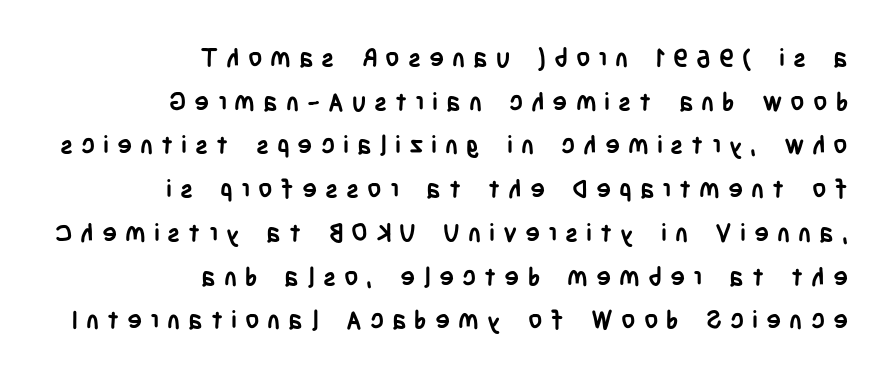
The image shows 25 px bold type, upright; set right-aligned, line spacing 1.75x, unusually wide letter spacing (+0.32 em), not underlined.
